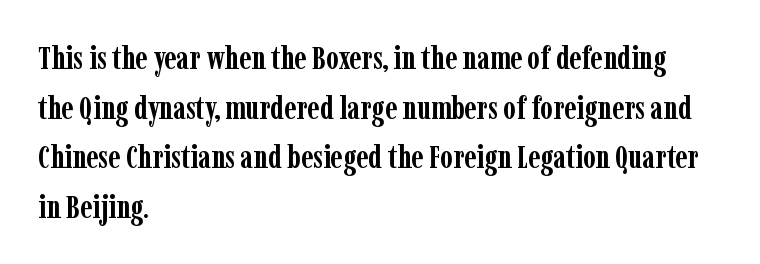
{"serif": "yes", "italic": "no", "bold": "yes", "weight": "semibold", "width": "condensed", "stroke_contrast": "low", "x_height": "medium", "monospaced": "no", "underline": "no", "align": "left", "line_spacing": "normal", "line_spacing_ratio": 1.55, "letter_spacing": "normal", "letter_spacing_em": 0.0, "glyph_px": 32}
